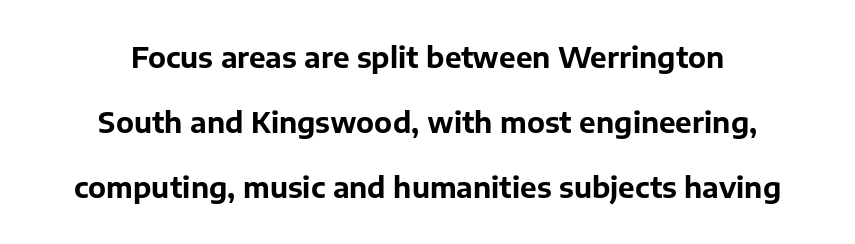
Thick stems and heavy bowls — unmistakably bold. Both edges are ragged and mirror each other, which tells us the setting is centered. Here the glyphs are tracked normally, forming tight word shapes. These lines are composed in type without serifs. Italic: no, the glyphs are upright roman. Think of a printed novel: that variable character pitch is what you see here.
